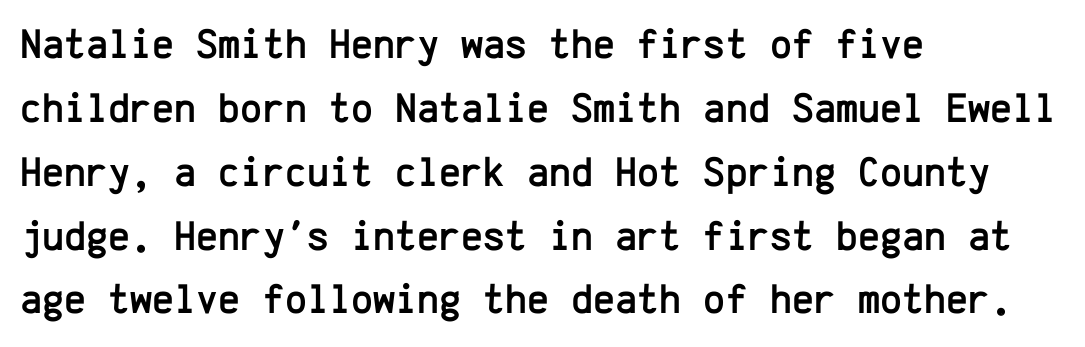
Leading: standard. Observe the ordinary spacing: letters are neighbours, not strangers. Anything drawn beneath the words? Only blank space. The glyphs in this specimen are sans serif. Characters remain perfectly vertical along every line.
